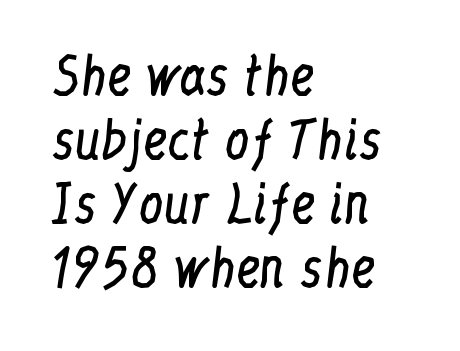
Q: Is the text bold? A: No.
Q: Is the text italic (slanted)? A: Yes.
Q: Is the typeface a serif or a sans-serif typeface? A: Serif.
Q: Is the text underlined? A: No.
Q: How is the paragraph aligned? A: Left-aligned.
Q: Is the spacing between letters normal or unusually wide? A: Normal.
Q: Is the spacing between lines tight, normal or loose? A: Normal.
Q: Width (condensed, normal, or wide)? A: Condensed.
Q: Stroke contrast? A: Low.
Q: x-height? A: Medium.
Q: Monospaced? A: No.
